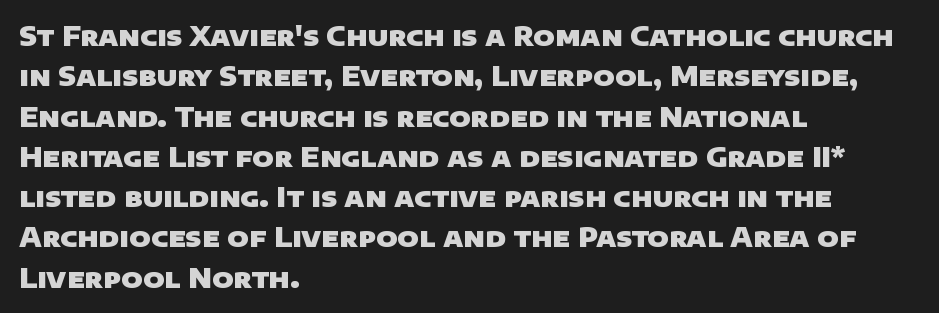
{"bold": "yes", "underline": "no", "align": "left", "line_spacing": "normal", "line_spacing_ratio": 1.55, "letter_spacing": "normal", "letter_spacing_em": 0.0, "glyph_px": 26}
